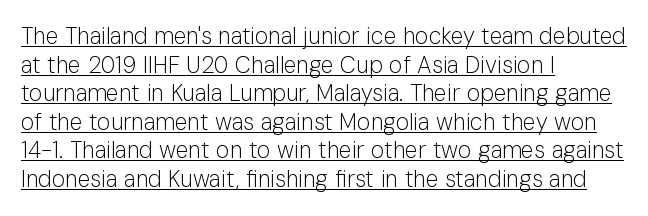
The image shows 23 px text type, upright; set left-aligned, line spacing 1.24x, normal letter spacing, underlined.
